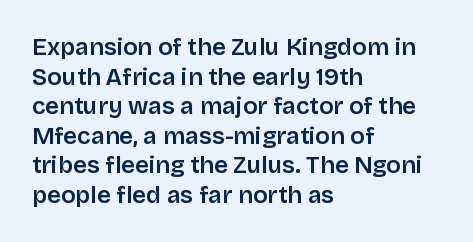
A bare baseline throughout the passage. Compared with a centered layout, this one pins lines to the left instead. This is moderately heavy type, rendered in semibold. The letters sit at their default tracking, neither squeezed nor spread. This sample uses an upright cut, with every glyph sitting square on the baseline.
